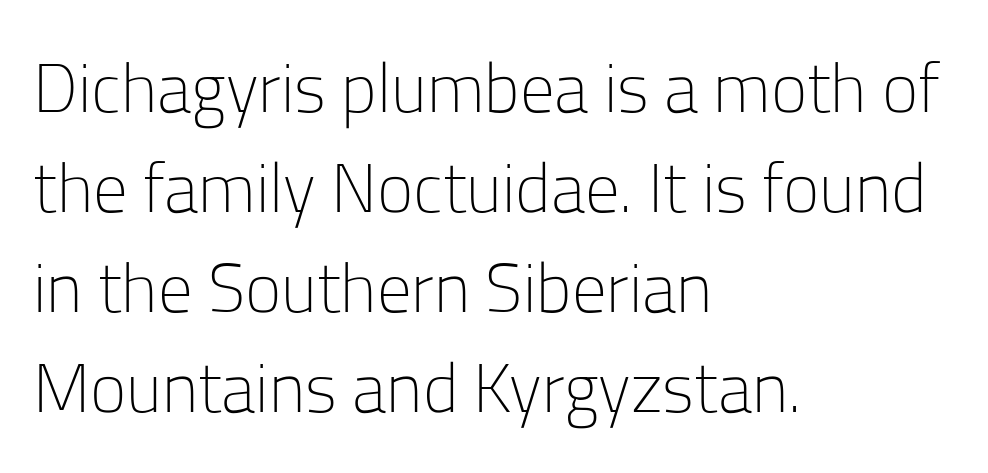
Q: Is the text bold? A: No.
Q: Is the text italic (slanted)? A: No, it is upright.
Q: Is the typeface a serif or a sans-serif typeface? A: Sans-serif.
Q: Is the text underlined? A: No.
Q: How is the paragraph aligned? A: Left-aligned.
Q: Is the spacing between letters normal or unusually wide? A: Normal.
Q: Is the spacing between lines tight, normal or loose? A: Normal.
Q: Width (condensed, normal, or wide)? A: Normal.
Q: Stroke contrast? A: Low.
Q: x-height? A: Medium.
Q: Monospaced? A: No.
